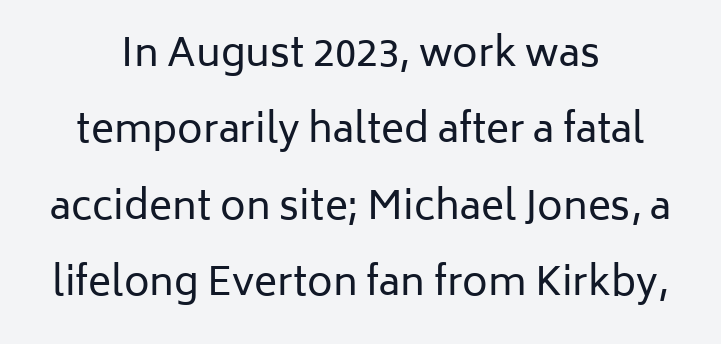
The image shows 39 px regular-weight sans-serif type, upright; set centered, loose line spacing (1.96x), normal letter spacing, not underlined; low stroke contrast and a medium x-height.
